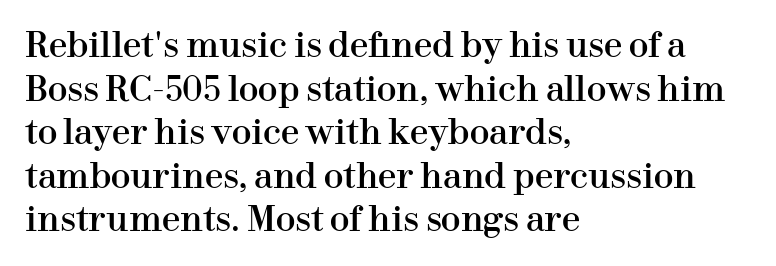
The image shows 33 px serif type, upright; set left-aligned, normal line spacing (1.32x), normal letter spacing, not underlined; high stroke contrast and a medium x-height.
